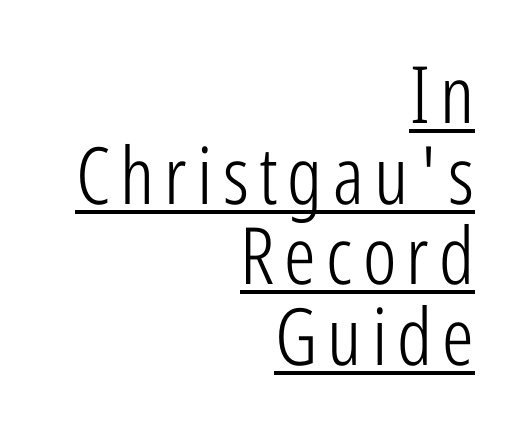
Q: Is the text bold? A: No.
Q: Is the text italic (slanted)? A: No, it is upright.
Q: Is the typeface a serif or a sans-serif typeface? A: Sans-serif.
Q: Is the text underlined? A: Yes.
Q: How is the paragraph aligned? A: Right-aligned.
Q: Is the spacing between lines tight, normal or loose? A: Tight.
Q: Width (condensed, normal, or wide)? A: Condensed.
Q: Stroke contrast? A: Low.
Q: x-height? A: Medium.
Q: Monospaced? A: No.
